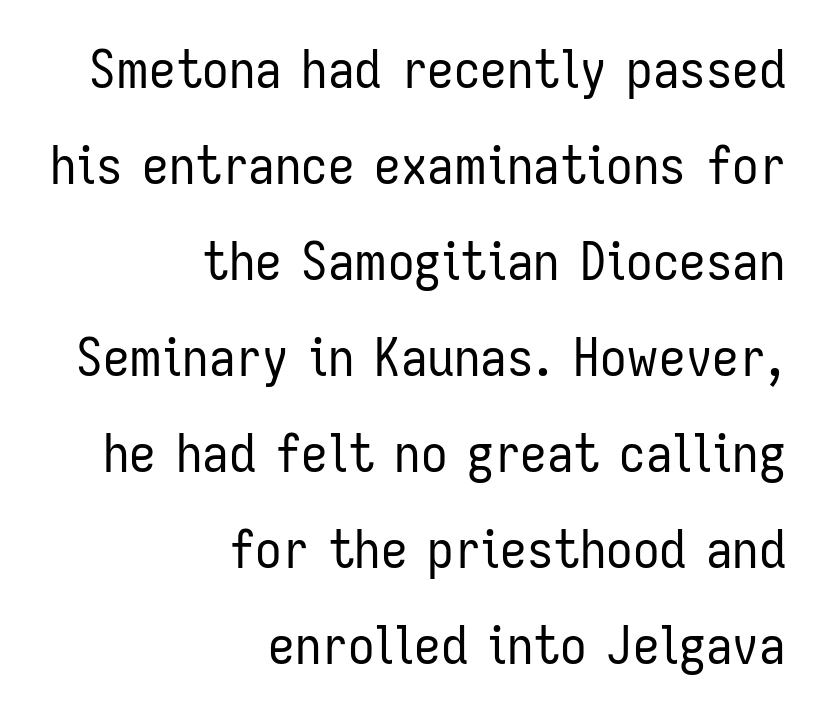
Q: Is the text bold? A: No.
Q: Is the text italic (slanted)? A: No, it is upright.
Q: Is the typeface a serif or a sans-serif typeface? A: Sans-serif.
Q: Is the text underlined? A: No.
Q: How is the paragraph aligned? A: Right-aligned.
Q: Is the spacing between letters normal or unusually wide? A: Normal.
Q: Width (condensed, normal, or wide)? A: Condensed.
Q: Stroke contrast? A: Low.
Q: x-height? A: Medium.
Q: Monospaced? A: No.
